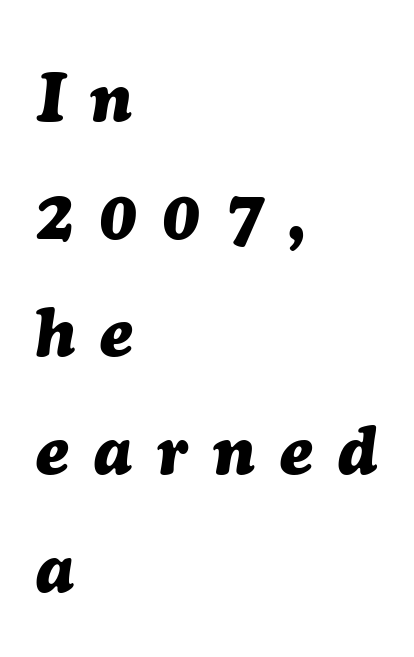
Q: Is the text bold? A: Yes.
Q: Is the text italic (slanted)? A: Yes, it leans right by about 7 degrees.
Q: Is the text underlined? A: No.
Q: How is the paragraph aligned? A: Left-aligned.
Q: Is the spacing between letters normal or unusually wide? A: Unusually wide.
Q: Width (condensed, normal, or wide)? A: Normal.
Q: Stroke contrast? A: Medium.
Q: x-height? A: Medium.
Q: Monospaced? A: No.
